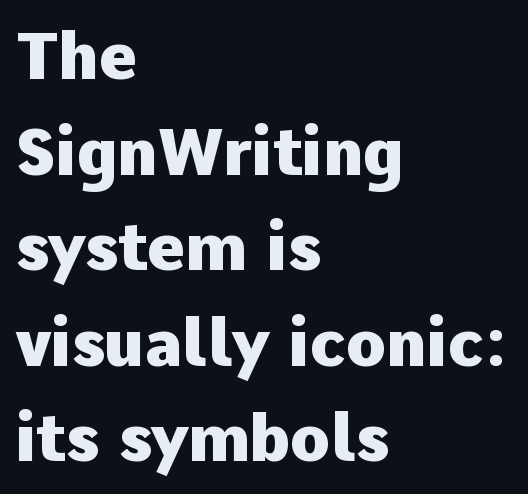
Honestly, the row spacing looks completely unremarkable. It's the straight-up-and-down kind of type. The paragraph shown leans on its left margin. The face used here is proportionally spaced, like ordinary book or web type. Letter spacing: default.
